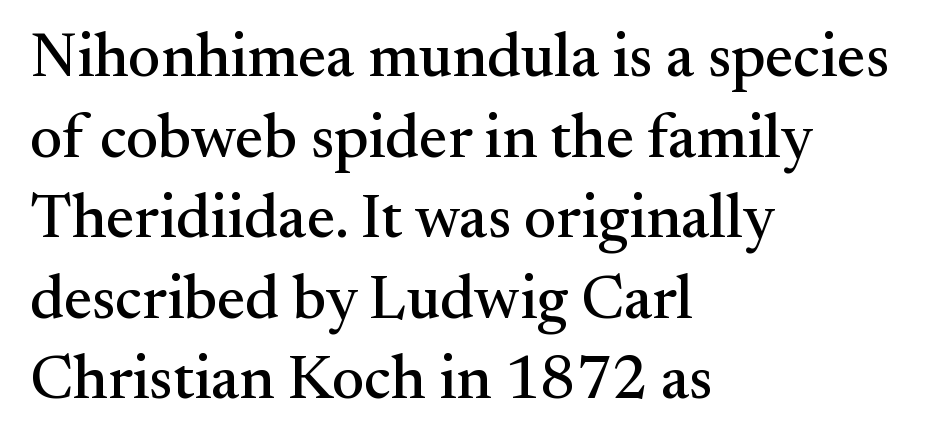
The image shows 62 px serif type, upright; set left-aligned, normal line spacing (1.3x), normal letter spacing, not underlined; medium stroke contrast and a small x-height.
